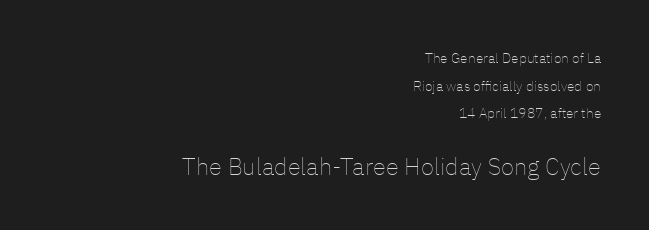
The image shows 24 px text type, upright; set right-aligned, loose line spacing (1.97x), normal letter spacing, not underlined; the second (bottom) block is 1.71x larger.
